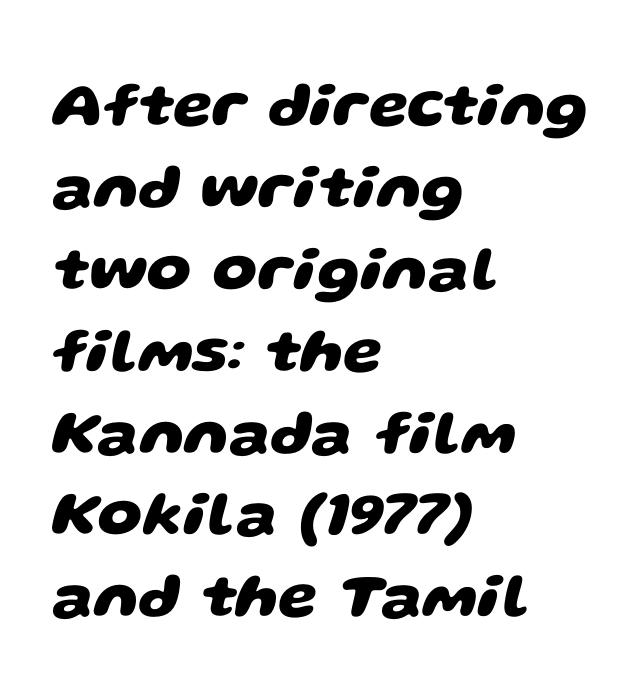
{"serif": "no", "bold": "yes", "weight": "heavy", "width": "wide", "stroke_contrast": "low", "x_height": "large", "monospaced": "no", "underline": "no", "align": "left", "line_spacing": "normal", "line_spacing_ratio": 1.3, "letter_spacing": "normal", "letter_spacing_em": 0.0, "glyph_px": 63}
